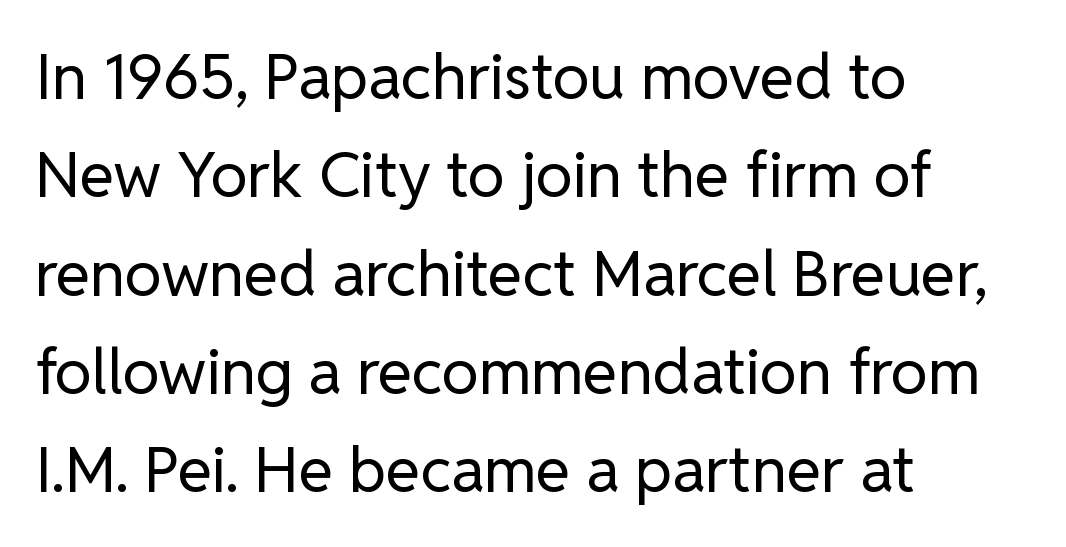
The image shows 63 px regular-weight sans-serif type, upright; set left-aligned, normal line spacing (1.56x), normal letter spacing, not underlined; low stroke contrast and a medium x-height.
